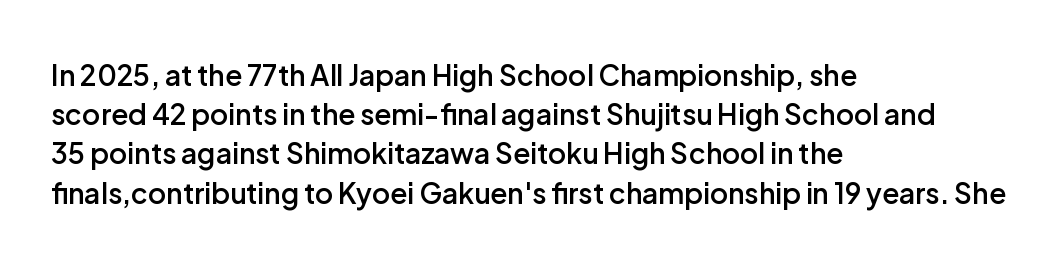
Standard letterfit; no display-style spreading of the glyphs. You could not count columns in this text — the font is proportionally spaced. These lines stack with their left ends in a neat column. Look at the bottom of the vertical strokes: they stop flat, with no serifs. This block has exactly the height ordinary leading produces. The letters stand straight up with perfectly vertical stems.
